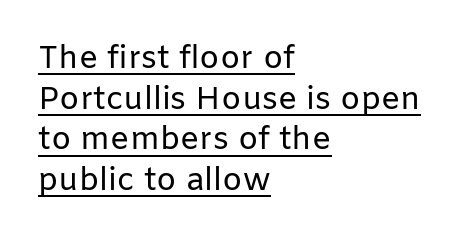
Q: Is the text bold? A: No.
Q: Is the text italic (slanted)? A: No, it is upright.
Q: Is the typeface a serif or a sans-serif typeface? A: Sans-serif.
Q: Is the text underlined? A: Yes.
Q: How is the paragraph aligned? A: Left-aligned.
Q: Is the spacing between letters normal or unusually wide? A: Normal.
Q: Is the spacing between lines tight, normal or loose? A: Normal.
Q: Width (condensed, normal, or wide)? A: Normal.
Q: Stroke contrast? A: Low.
Q: x-height? A: Medium.
Q: Monospaced? A: No.
